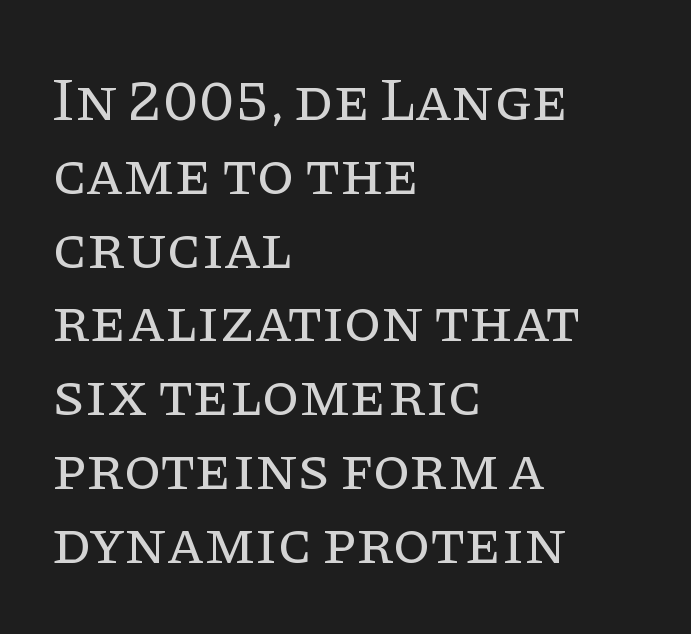
Q: Is the text bold? A: No.
Q: Is the text italic (slanted)? A: No, it is upright.
Q: Is the typeface a serif or a sans-serif typeface? A: Serif.
Q: Is the text underlined? A: No.
Q: How is the paragraph aligned? A: Left-aligned.
Q: Is the spacing between letters normal or unusually wide? A: Normal.
Q: Width (condensed, normal, or wide)? A: Normal.
Q: Stroke contrast? A: Low.
Q: x-height? A: Large.
Q: Monospaced? A: No.
